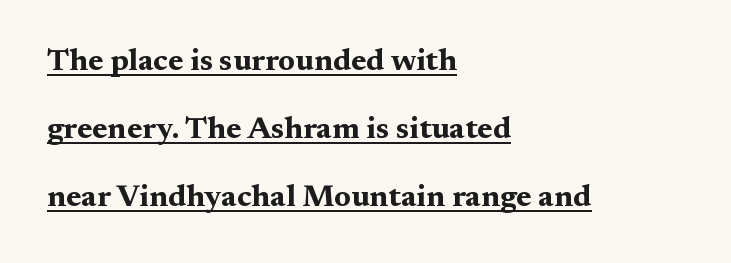
The image shows 31 px bold, wide serif type, upright; set left-aligned, loose line spacing (2.2x), normal letter spacing, underlined; medium stroke contrast and a medium x-height.
